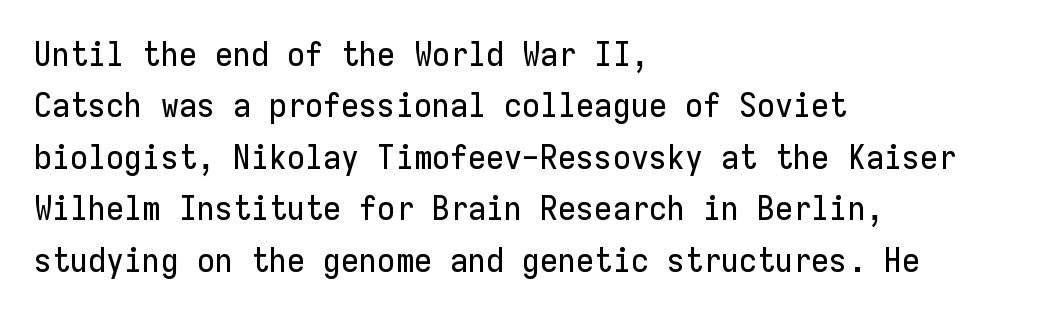
What stands out about the letter spacing? Nothing — it is the standard amount. Vertically, the passage feels balanced, rows spaced as you'd expect. Check where the strokes stop: nothing finishes them off — pure sans. The gap between lines stays unmarked. Notice how the stems are strictly vertical — no italics here. Each letter, wide or thin by design, is forced into the same width here.
